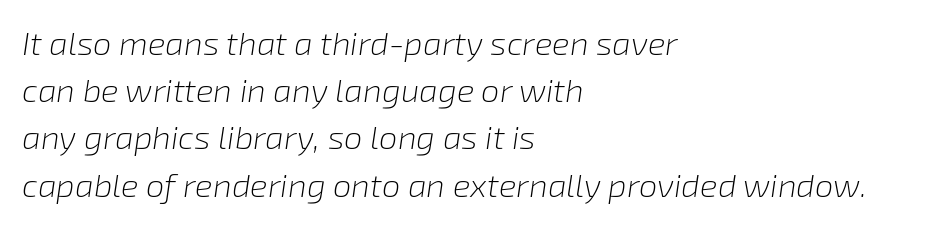
Q: Is the text bold? A: No.
Q: Is the text italic (slanted)? A: Yes, it leans right by about 8 degrees.
Q: Is the text underlined? A: No.
Q: How is the paragraph aligned? A: Left-aligned.
Q: Is the spacing between letters normal or unusually wide? A: Normal.
Q: Is the spacing between lines tight, normal or loose? A: Normal.
Q: Width (condensed, normal, or wide)? A: Normal.
Q: Stroke contrast? A: Low.
Q: x-height? A: Medium.
Q: Monospaced? A: No.
